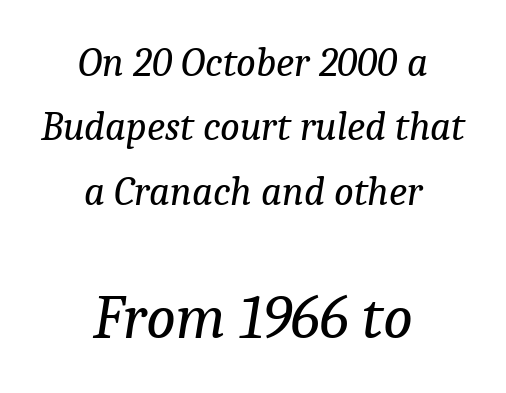
Q: Is the text bold? A: No.
Q: Is the text italic (slanted)? A: Yes, it leans right by about 9 degrees.
Q: Is the typeface a serif or a sans-serif typeface? A: Serif.
Q: Is the text underlined? A: No.
Q: How is the paragraph aligned? A: Centered.
Q: Is the spacing between letters normal or unusually wide? A: Normal.
Q: Is the spacing between lines tight, normal or loose? A: Normal.
Q: Which block of text is set in a larger size, the first (top) or the second (bottom)? A: The second (bottom) one.
Q: Width (condensed, normal, or wide)? A: Normal.
Q: Stroke contrast? A: Low.
Q: x-height? A: Medium.
Q: Monospaced? A: No.
